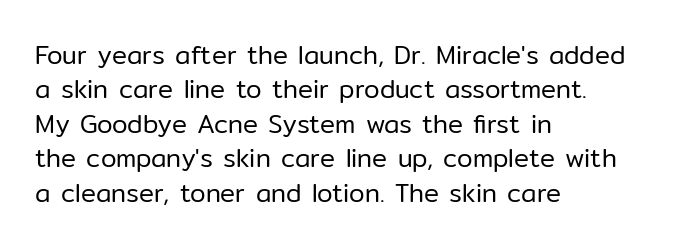
{"italic": "no", "bold": "no", "underline": "no", "align": "left", "line_spacing": "normal", "line_spacing_ratio": 1.38, "letter_spacing": "normal", "letter_spacing_em": 0.0, "glyph_px": 25}
